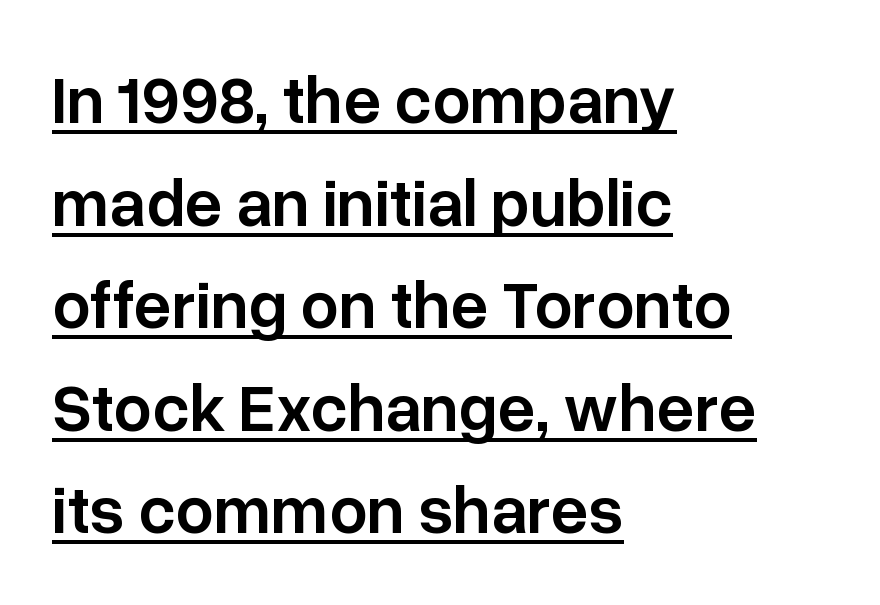
{"serif": "no", "italic": "no", "bold": "semi", "weight": "semibold", "width": "normal", "stroke_contrast": "low", "x_height": "medium", "monospaced": "no", "underline": "yes", "align": "left", "line_spacing": "normal", "line_spacing_ratio": 1.53, "letter_spacing": "normal", "letter_spacing_em": 0.0, "glyph_px": 67}
